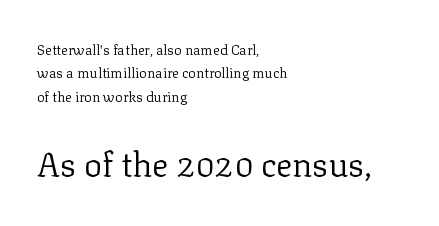
{"serif": "yes", "italic": "no", "bold": "no", "weight": "regular", "width": "normal", "stroke_contrast": "low", "x_height": "medium", "monospaced": "no", "underline": "no", "align": "left", "line_spacing": "normal", "line_spacing_ratio": 1.67, "letter_spacing": "normal", "letter_spacing_em": 0.0, "larger_block": "second", "size_ratio": 2.43, "glyph_px": 34}
